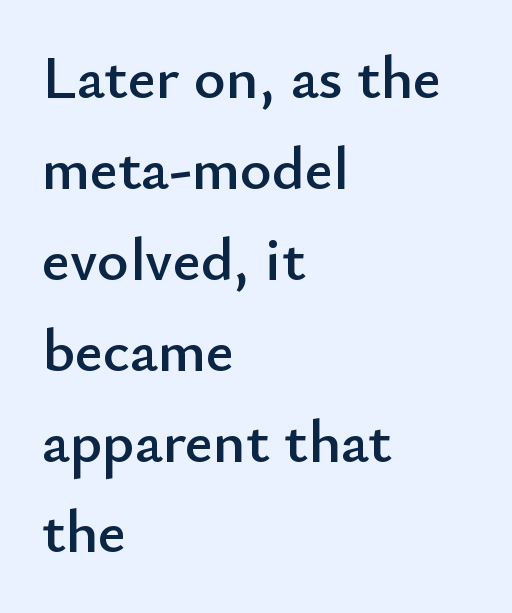
Q: Is the text italic (slanted)? A: No, it is upright.
Q: Is the typeface a serif or a sans-serif typeface? A: Sans-serif.
Q: Is the text underlined? A: No.
Q: How is the paragraph aligned? A: Left-aligned.
Q: Is the spacing between letters normal or unusually wide? A: Normal.
Q: Is the spacing between lines tight, normal or loose? A: Normal.
Q: Width (condensed, normal, or wide)? A: Normal.
Q: Stroke contrast? A: Low.
Q: x-height? A: Small.
Q: Monospaced? A: No.
